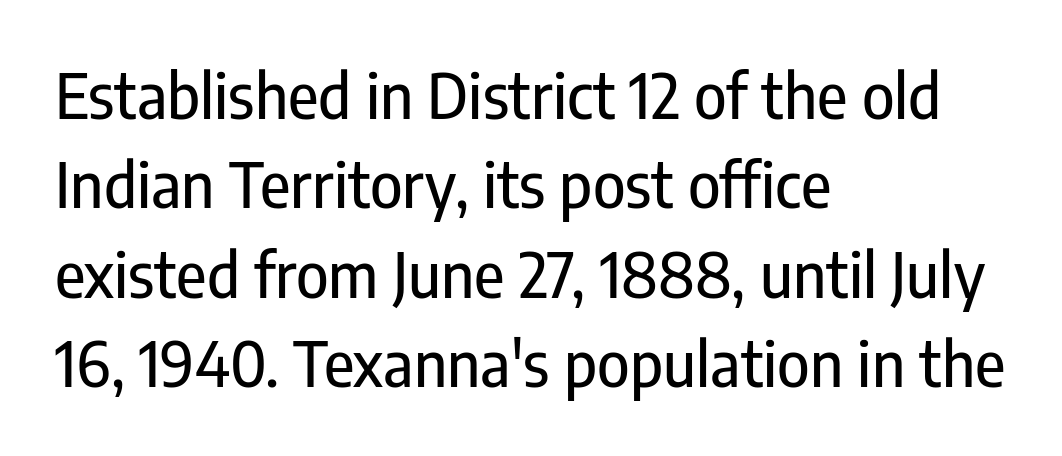
The image shows 62 px condensed sans-serif type, upright; set left-aligned, normal line spacing (1.44x), normal letter spacing, not underlined; low stroke contrast and a medium x-height.
